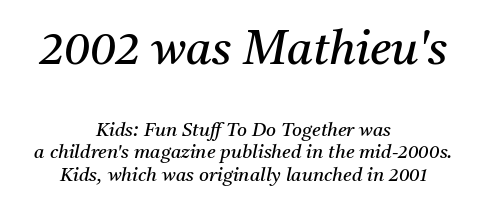
{"serif": "yes", "italic": "yes", "lean": "right", "slant_degrees": 11, "bold": "no", "weight": "regular", "width": "normal", "stroke_contrast": "medium", "x_height": "medium", "monospaced": "no", "underline": "no", "align": "center", "line_spacing_ratio": 1.18, "letter_spacing": "normal", "letter_spacing_em": 0.0, "larger_block": "first", "size_ratio": 2.47, "glyph_px": 47}
